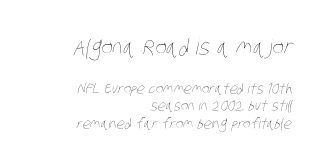
Q: Is the text bold? A: No.
Q: Is the text underlined? A: No.
Q: How is the paragraph aligned? A: Right-aligned.
Q: Is the spacing between letters normal or unusually wide? A: Normal.
Q: Which block of text is set in a larger size, the first (top) or the second (bottom)? A: The first (top) one.
